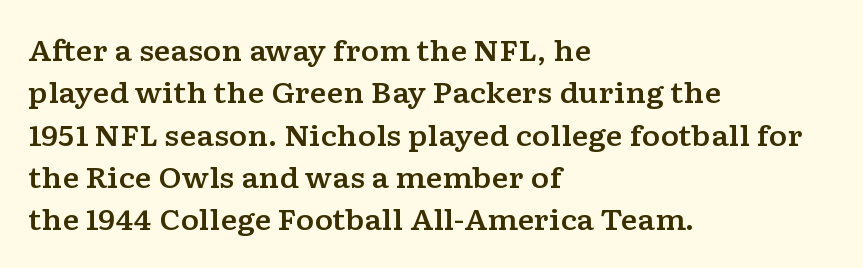
The image shows 28 px wide serif type, upright; set left-aligned, normal line spacing (1.51x), normal letter spacing, not underlined; low stroke contrast and a medium x-height.
